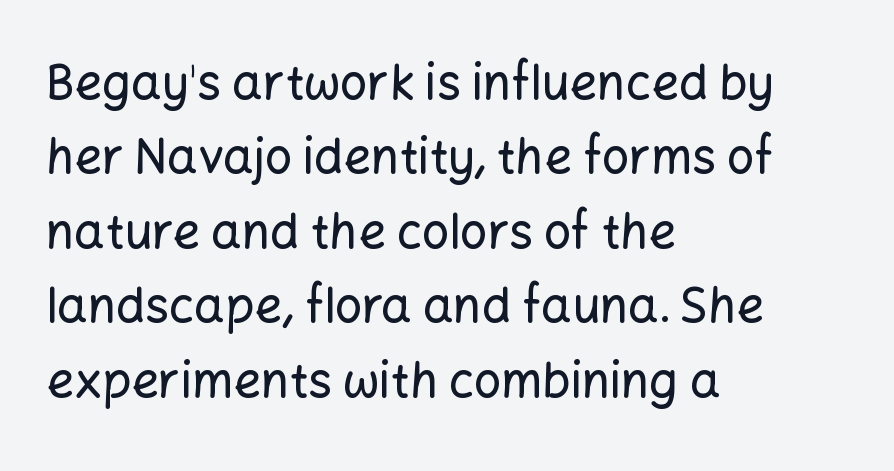
Q: Is the text italic (slanted)? A: No, it is upright.
Q: Is the typeface a serif or a sans-serif typeface? A: Sans-serif.
Q: Is the text underlined? A: No.
Q: How is the paragraph aligned? A: Left-aligned.
Q: Is the spacing between letters normal or unusually wide? A: Normal.
Q: Is the spacing between lines tight, normal or loose? A: Normal.
Q: Width (condensed, normal, or wide)? A: Normal.
Q: Stroke contrast? A: Low.
Q: x-height? A: Medium.
Q: Monospaced? A: No.
